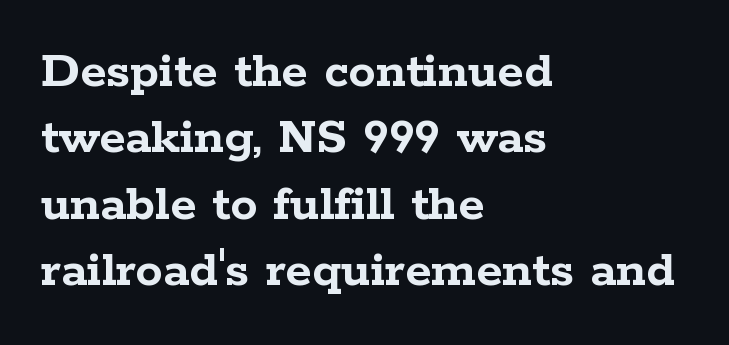
{"serif": "yes", "italic": "no", "bold": "yes", "weight": "semibold", "width": "wide", "stroke_contrast": "low", "x_height": "medium", "monospaced": "no", "underline": "no", "align": "left", "line_spacing_ratio": 1.23, "letter_spacing": "normal", "letter_spacing_em": 0.0, "glyph_px": 54}
